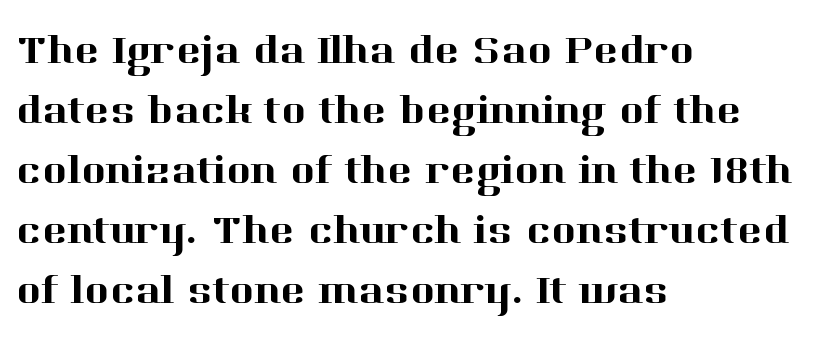
Q: Is the text italic (slanted)? A: No, it is upright.
Q: Is the typeface a serif or a sans-serif typeface? A: Serif.
Q: Is the text underlined? A: No.
Q: How is the paragraph aligned? A: Left-aligned.
Q: Is the spacing between letters normal or unusually wide? A: Normal.
Q: Is the spacing between lines tight, normal or loose? A: Normal.
Q: Width (condensed, normal, or wide)? A: Normal.
Q: Stroke contrast? A: High.
Q: x-height? A: Medium.
Q: Monospaced? A: No.
